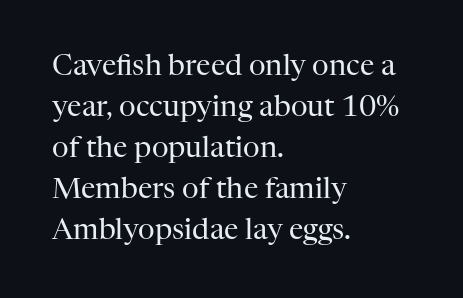
Vertically, the passage feels balanced, rows spaced as you'd expect. Varying glyph widths throughout — classic text-font behaviour. The typesetting does not lean heavy: it is not bold. Is there any slant? The stems are plumb. A student would call this left alignment; a typographer would say flush left, rag right. Yep, those are serifs on the letters.
